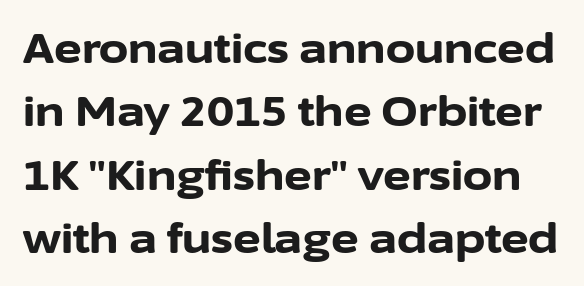
The image shows 42 px bold sans-serif type, upright; set normal line spacing (1.51x), normal letter spacing, not underlined; low stroke contrast and a medium x-height.
